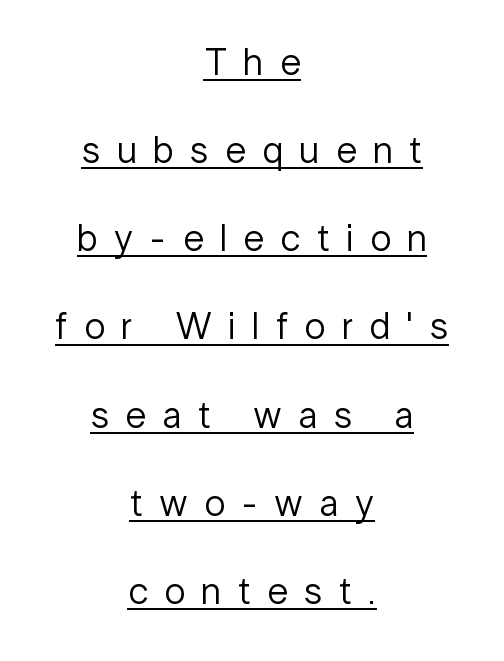
Q: Is the text bold? A: No.
Q: Is the text italic (slanted)? A: No, it is upright.
Q: Is the typeface a serif or a sans-serif typeface? A: Sans-serif.
Q: Is the text underlined? A: Yes.
Q: How is the paragraph aligned? A: Centered.
Q: Is the spacing between letters normal or unusually wide? A: Unusually wide.
Q: Is the spacing between lines tight, normal or loose? A: Loose.
Q: Width (condensed, normal, or wide)? A: Normal.
Q: Stroke contrast? A: Low.
Q: x-height? A: Medium.
Q: Monospaced? A: No.
